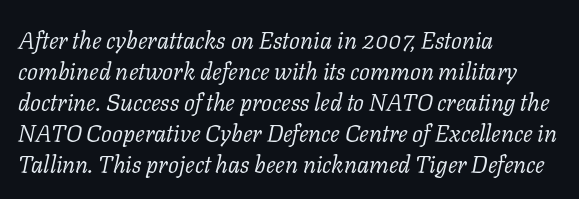
The image shows 24 px text type, italic (leaning right); set left-aligned, normal line spacing (1.29x), normal letter spacing, not underlined.
